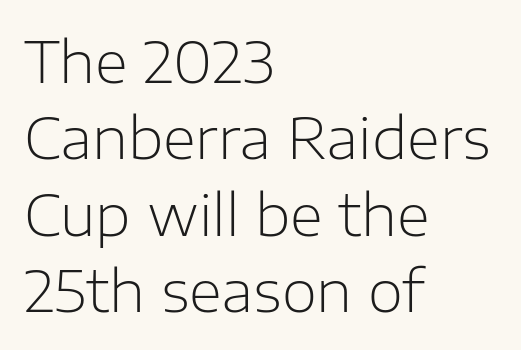
Standard letterfit; no display-style spreading of the glyphs. Every character sits straight up, as roman type does. Normally led — the rows are evenly, conventionally spaced. The text was rendered using a sans face with plain stroke endings.
